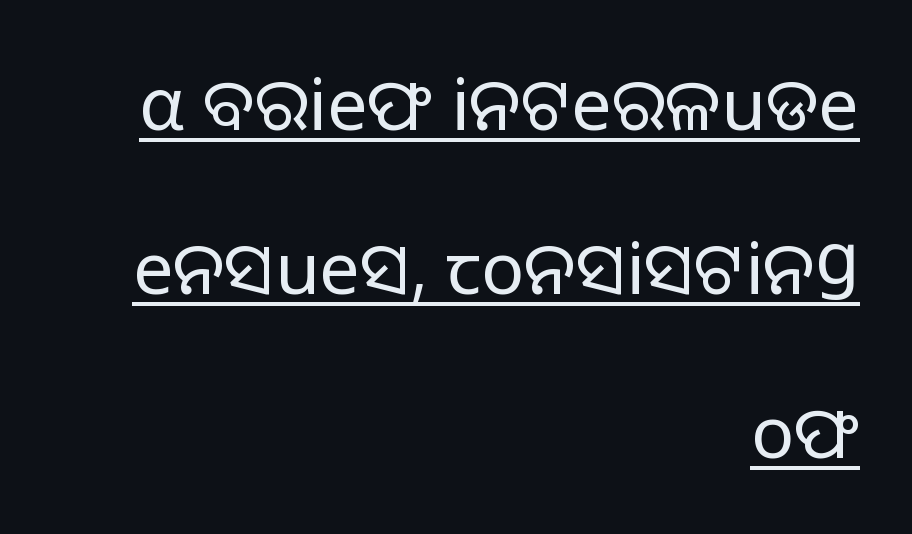
Q: Is the text bold? A: No.
Q: Is the text italic (slanted)? A: No, it is upright.
Q: Is the typeface a serif or a sans-serif typeface? A: Sans-serif.
Q: Is the text underlined? A: Yes.
Q: How is the paragraph aligned? A: Right-aligned.
Q: Is the spacing between letters normal or unusually wide? A: Normal.
Q: Is the spacing between lines tight, normal or loose? A: Loose.
Q: Width (condensed, normal, or wide)? A: Normal.
Q: Stroke contrast? A: Low.
Q: x-height? A: Medium.
Q: Monospaced? A: No.
